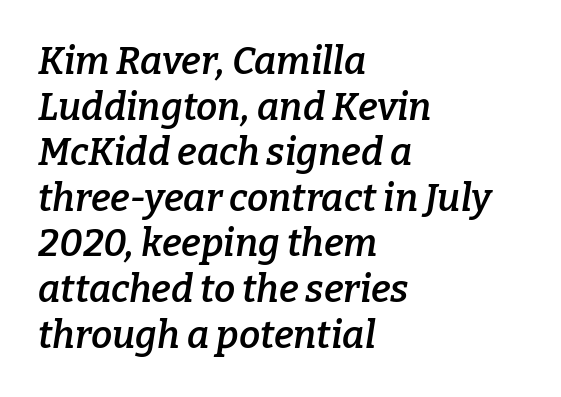
Q: Is the text bold? A: Semi-bold.
Q: Is the text italic (slanted)? A: Yes, it leans right by about 9 degrees.
Q: Is the typeface a serif or a sans-serif typeface? A: Serif.
Q: Is the text underlined? A: No.
Q: How is the paragraph aligned? A: Left-aligned.
Q: Is the spacing between letters normal or unusually wide? A: Normal.
Q: Width (condensed, normal, or wide)? A: Normal.
Q: Stroke contrast? A: Low.
Q: x-height? A: Medium.
Q: Monospaced? A: No.
